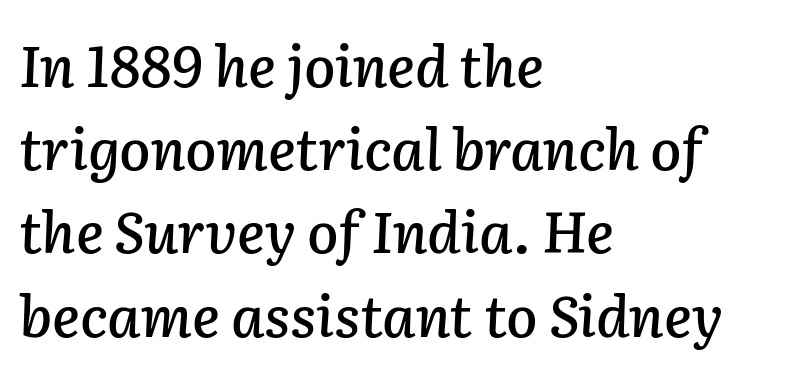
Q: Is the text italic (slanted)? A: Yes, it leans right by about 2 degrees.
Q: Is the text underlined? A: No.
Q: How is the paragraph aligned? A: Left-aligned.
Q: Is the spacing between letters normal or unusually wide? A: Normal.
Q: Is the spacing between lines tight, normal or loose? A: Normal.
Q: Width (condensed, normal, or wide)? A: Normal.
Q: Stroke contrast? A: Low.
Q: x-height? A: Medium.
Q: Monospaced? A: No.
